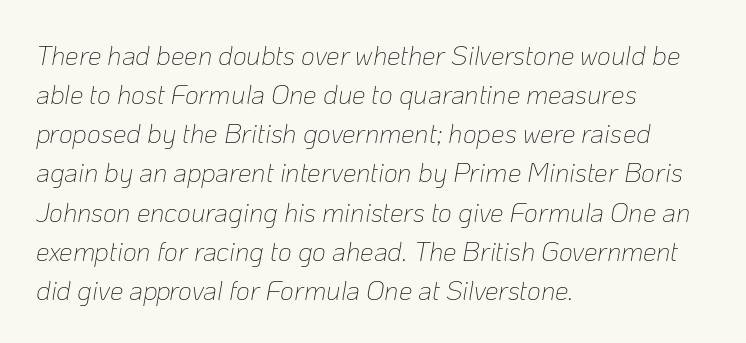
Q: Is the text bold? A: No.
Q: Is the text italic (slanted)? A: Yes, it leans right by about 10 degrees.
Q: Is the text underlined? A: No.
Q: How is the paragraph aligned? A: Left-aligned.
Q: Is the spacing between letters normal or unusually wide? A: Normal.
Q: Is the spacing between lines tight, normal or loose? A: Normal.
